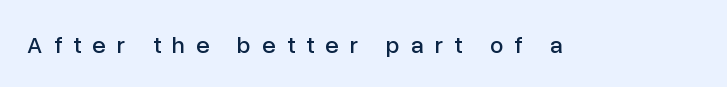
Q: Is the text italic (slanted)? A: No, it is upright.
Q: Is the text underlined? A: No.
Q: Is the spacing between letters normal or unusually wide? A: Unusually wide.
